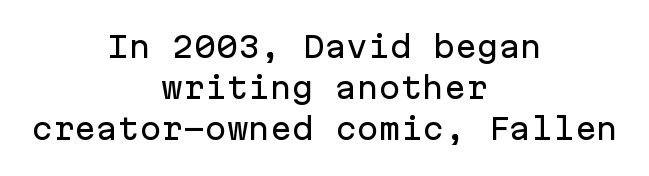
Caption: multi-line text, centered on the measure. The block of text has a typical density, with ordinary space between rows. Spacing verdict: monospaced, one width for all characters. This is the regular roman posture of the typeface. This rendering leaves character spacing at its baseline value.
